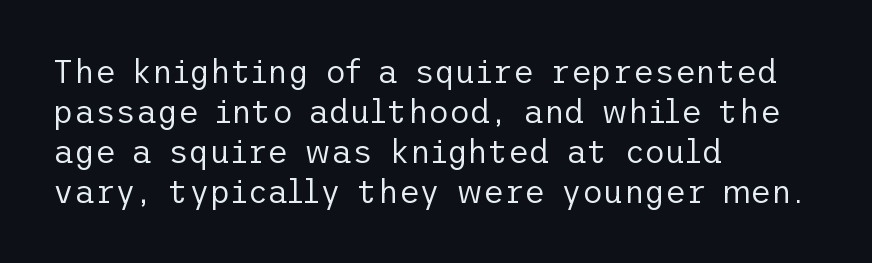
Q: Is the text bold? A: No.
Q: Is the text italic (slanted)? A: No, it is upright.
Q: Is the typeface a serif or a sans-serif typeface? A: Sans-serif.
Q: Is the text underlined? A: No.
Q: How is the paragraph aligned? A: Left-aligned.
Q: Is the spacing between letters normal or unusually wide? A: Normal.
Q: Is the spacing between lines tight, normal or loose? A: Normal.
Q: Width (condensed, normal, or wide)? A: Normal.
Q: Stroke contrast? A: Low.
Q: x-height? A: Medium.
